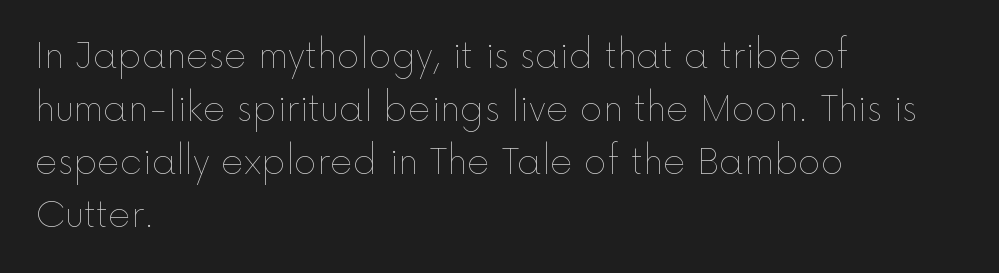
Q: Is the text bold? A: No.
Q: Is the text italic (slanted)? A: No, it is upright.
Q: Is the text underlined? A: No.
Q: How is the paragraph aligned? A: Left-aligned.
Q: Is the spacing between letters normal or unusually wide? A: Normal.
Q: Is the spacing between lines tight, normal or loose? A: Normal.
Q: Width (condensed, normal, or wide)? A: Normal.
Q: x-height? A: Medium.
Q: Monospaced? A: No.
